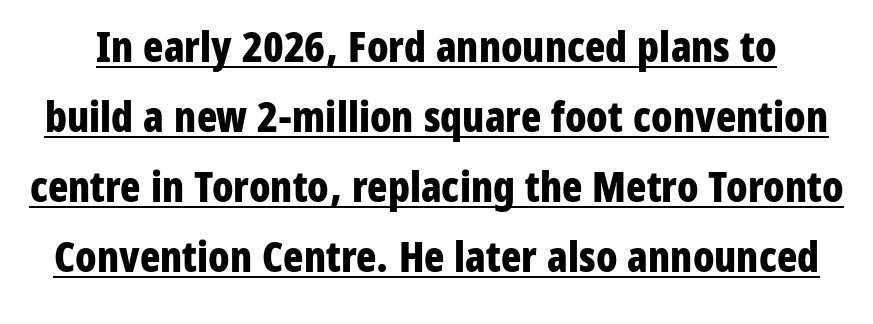
The image shows 42 px bold, condensed sans-serif type, upright; set normal line spacing (1.67x), normal letter spacing, underlined; low stroke contrast and a medium x-height.
